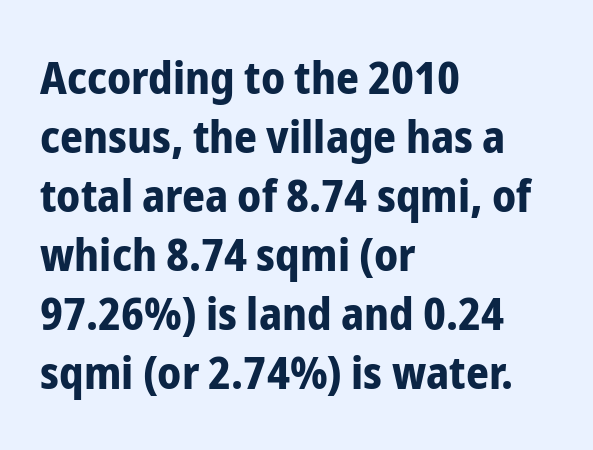
The image shows 45 px bold, condensed sans-serif type, upright; set left-aligned, normal line spacing (1.31x), normal letter spacing, not underlined; low stroke contrast and a medium x-height.
